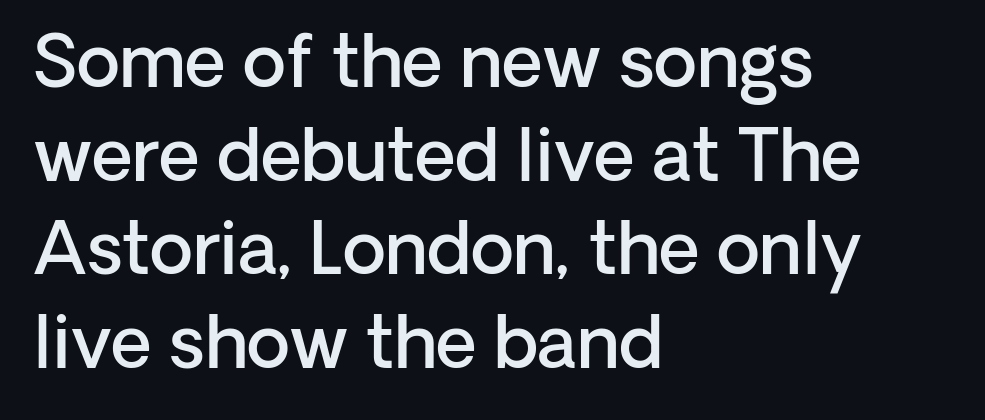
The image shows 71 px semibold sans-serif type, upright; set left-aligned, normal line spacing (1.32x), normal letter spacing, not underlined; low stroke contrast and a medium x-height.
